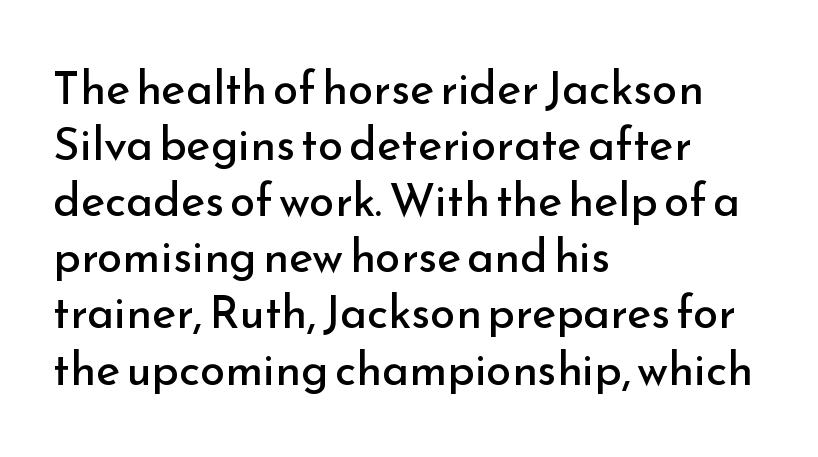
The lines are quadded left. To sum up the face: it is a sans, with no serifs. The gaps between neighbouring characters are ordinary and unremarkable. You could not count columns in this text — the font is proportionally spaced.
